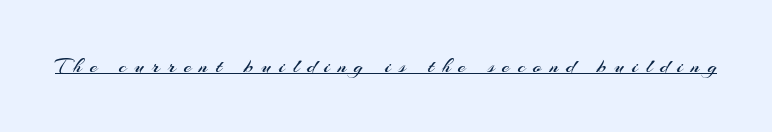
Q: Is the text bold? A: No.
Q: Is the text italic (slanted)? A: Yes.
Q: Is the text underlined? A: Yes.
Q: Is the spacing between letters normal or unusually wide? A: Unusually wide.
